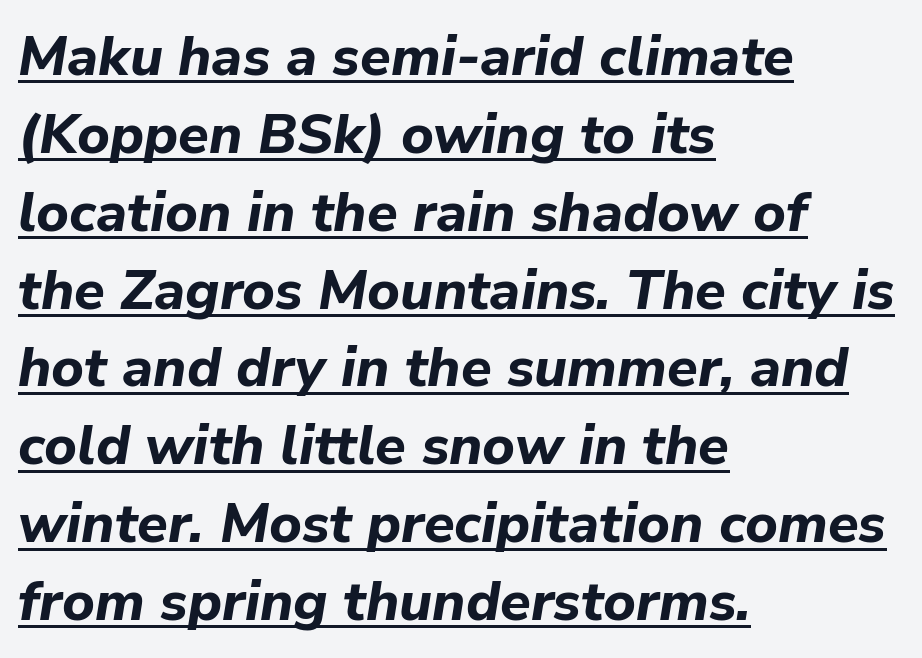
Between one letter and the next there's only the usual sliver of space. This rendering uses left alignment, leaving the right contour irregular. Italic? Definitely — the glyphs are oblique. Notice how thick the strokes are: this is what a full bold looks like. Descenders here cross a horizontal rule under the line.
